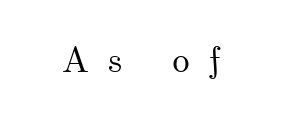
The space beneath each line is pristine and unruled. Note the varied advance widths — an 'i' is clearly narrower than an 'm'. This rendering widens character spacing well past its baseline value.
